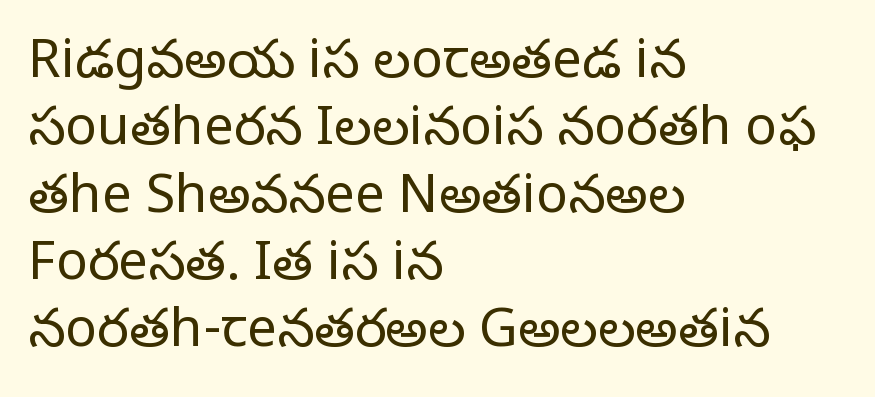
Q: Is the text bold? A: No.
Q: Is the text italic (slanted)? A: No, it is upright.
Q: Is the typeface a serif or a sans-serif typeface? A: Serif.
Q: Is the text underlined? A: No.
Q: How is the paragraph aligned? A: Left-aligned.
Q: Is the spacing between letters normal or unusually wide? A: Normal.
Q: Is the spacing between lines tight, normal or loose? A: Normal.
Q: Width (condensed, normal, or wide)? A: Normal.
Q: Stroke contrast? A: Low.
Q: x-height? A: Large.
Q: Monospaced? A: No.
